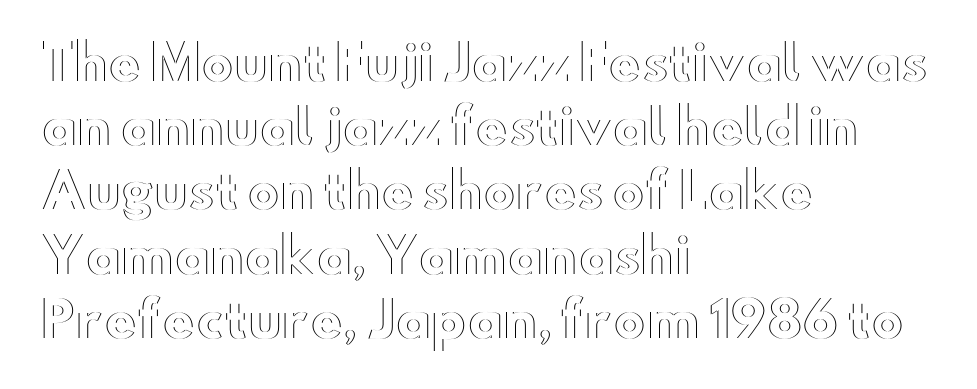
The image shows 49 px wide type, upright; set left-aligned, normal line spacing (1.31x), normal letter spacing, not underlined; a small x-height.
